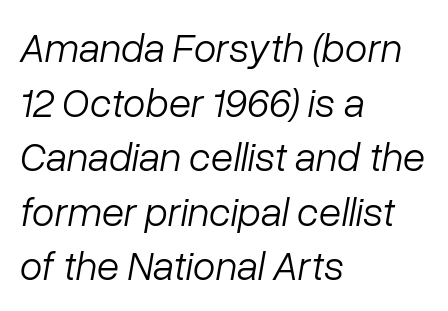
Is the block centered? No — it sits flush against the left margin. Students, observe: this is what conventionally led text looks like. Vertical stems look standard width or narrower in stroke. You could not count columns in this text — the font is proportionally spaced. Tracking value appears to be zero — textbook default spacing.
